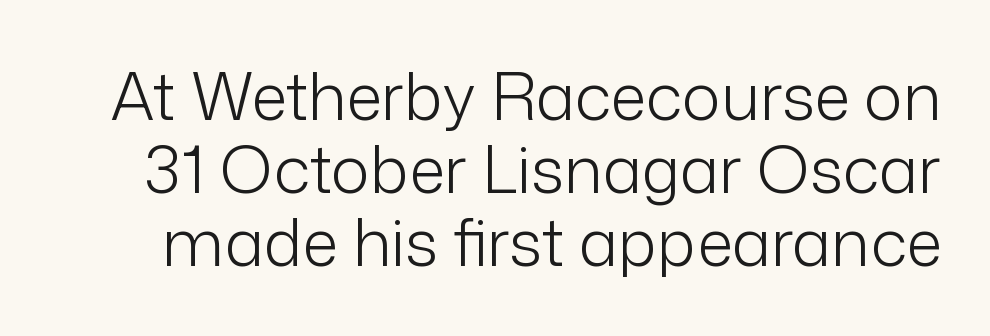
Q: Is the text bold? A: No.
Q: Is the text italic (slanted)? A: No, it is upright.
Q: Is the typeface a serif or a sans-serif typeface? A: Sans-serif.
Q: Is the text underlined? A: No.
Q: Is the spacing between letters normal or unusually wide? A: Normal.
Q: Is the spacing between lines tight, normal or loose? A: Tight.
Q: Width (condensed, normal, or wide)? A: Normal.
Q: Stroke contrast? A: Low.
Q: x-height? A: Medium.
Q: Monospaced? A: No.
